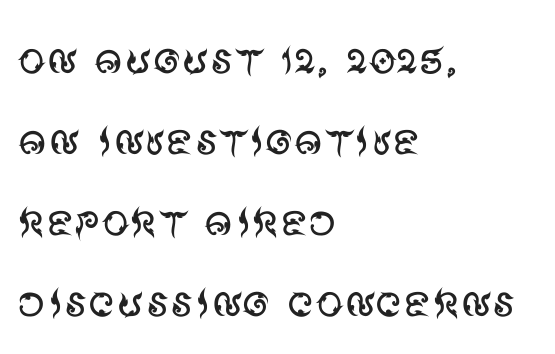
Interline gaps are of average width in this sample. Observe the absence of serifs on each vertical stroke in this sample. The passage shown is not underscored anywhere. This rendering leaves character spacing at its baseline value. Weight: in the light-to-regular range. This rendering uses left alignment, leaving the right contour irregular.
